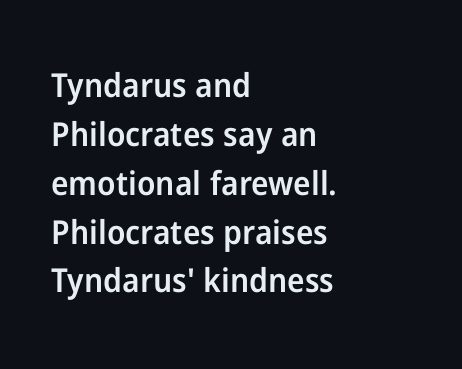
The image shows 33 px semibold sans-serif type, upright; set left-aligned, normal line spacing (1.48x), normal letter spacing, not underlined; low stroke contrast and a medium x-height.
